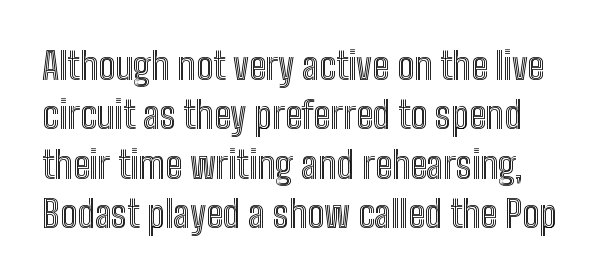
No word sits above an underline. Posture: upright roman. Successive baselines arrive at the customary interval. Spacing verdict: proportional, widths tailored to each character.
